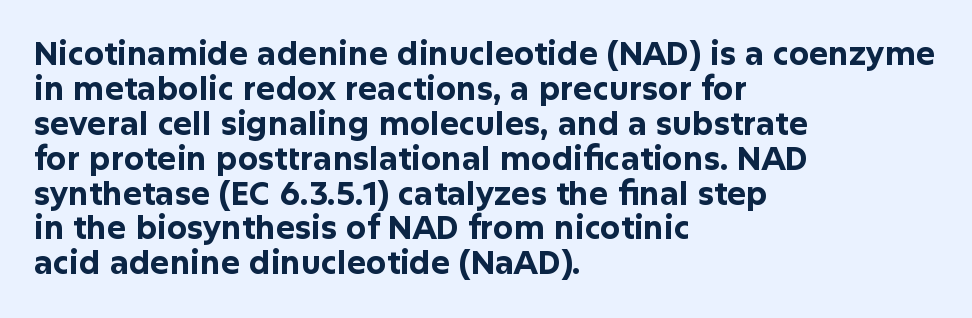
{"serif": "no", "italic": "no", "bold": "yes", "weight": "bold", "width": "normal", "stroke_contrast": "low", "x_height": "medium", "monospaced": "no", "underline": "no", "align": "left", "line_spacing": "tight", "line_spacing_ratio": 1.09, "letter_spacing": "normal", "letter_spacing_em": 0.0, "glyph_px": 32}
